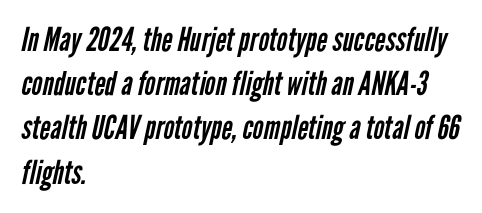
{"serif": "no", "bold": "no", "weight": "regular", "width": "condensed", "stroke_contrast": "low", "x_height": "medium", "monospaced": "no", "underline": "no", "align": "left", "line_spacing": "normal", "line_spacing_ratio": 1.34, "letter_spacing": "normal", "letter_spacing_em": 0.0, "glyph_px": 33}
